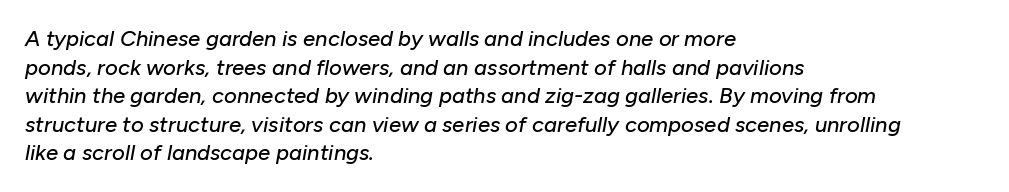
The image shows 22 px text type, italic (leaning right); set left-aligned, normal line spacing (1.3x), normal letter spacing, not underlined.
